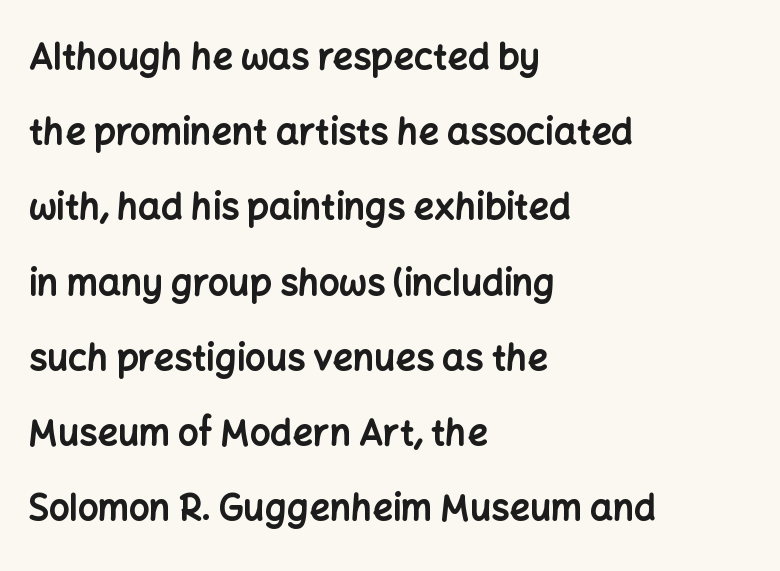
{"serif": "no", "italic": "no", "bold": "yes", "weight": "bold", "width": "normal", "stroke_contrast": "low", "x_height": "medium", "monospaced": "no", "underline": "no", "align": "left", "line_spacing": "loose", "line_spacing_ratio": 2.09, "letter_spacing": "normal", "letter_spacing_em": 0.0, "glyph_px": 36}
